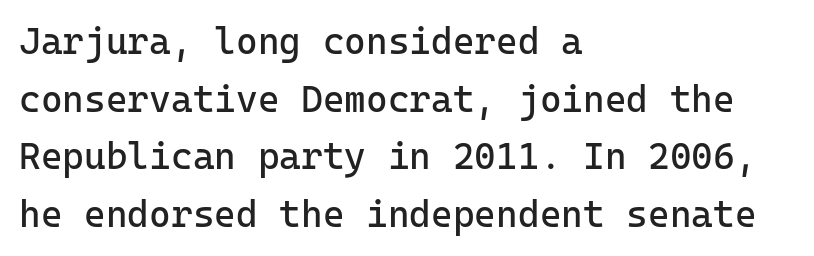
{"serif": "no", "italic": "no", "bold": "no", "weight": "regular", "width": "normal", "stroke_contrast": "low", "x_height": "medium", "monospaced": "yes", "underline": "no", "align": "left", "line_spacing": "normal", "line_spacing_ratio": 1.56, "letter_spacing": "normal", "letter_spacing_em": 0.0, "glyph_px": 37}
